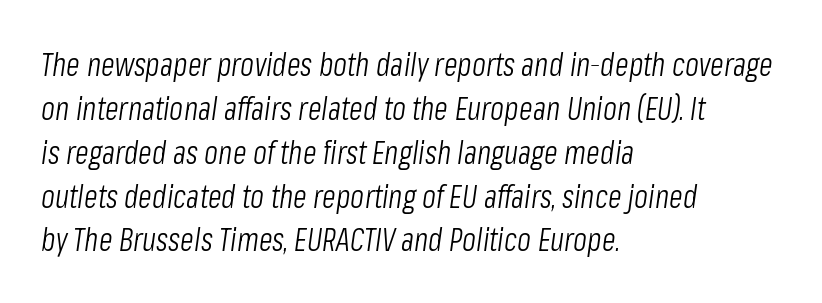
{"italic": "yes", "lean": "right", "slant_degrees": 8, "bold": "no", "weight": "light", "width": "condensed", "stroke_contrast": "low", "x_height": "medium", "monospaced": "no", "underline": "no", "align": "left", "line_spacing": "normal", "line_spacing_ratio": 1.37, "letter_spacing": "normal", "letter_spacing_em": 0.0, "glyph_px": 32}
